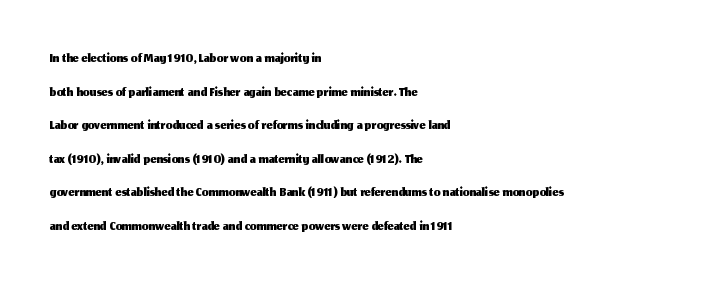
{"italic": "no", "underline": "no", "align": "left", "line_spacing": "normal", "line_spacing_ratio": 1.6, "letter_spacing": "normal", "letter_spacing_em": 0.0, "glyph_px": 21}
